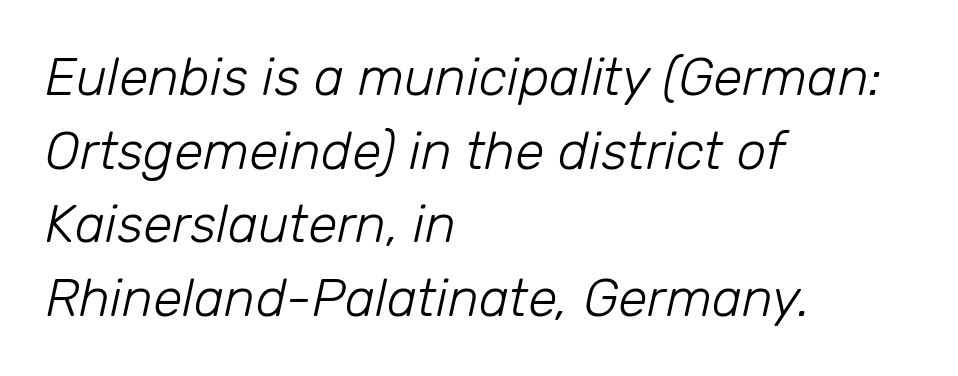
The image shows 53 px light type, italic (leaning right); set left-aligned, normal line spacing (1.39x), normal letter spacing, not underlined; low stroke contrast and a medium x-height.
